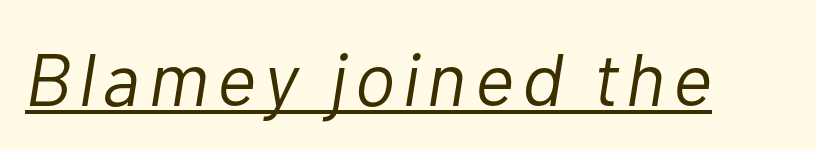
Q: Is the text bold? A: No.
Q: Is the text italic (slanted)? A: Yes, it leans right by about 10 degrees.
Q: Is the text underlined? A: Yes.
Q: Width (condensed, normal, or wide)? A: Normal.
Q: Stroke contrast? A: Low.
Q: x-height? A: Medium.
Q: Monospaced? A: No.
